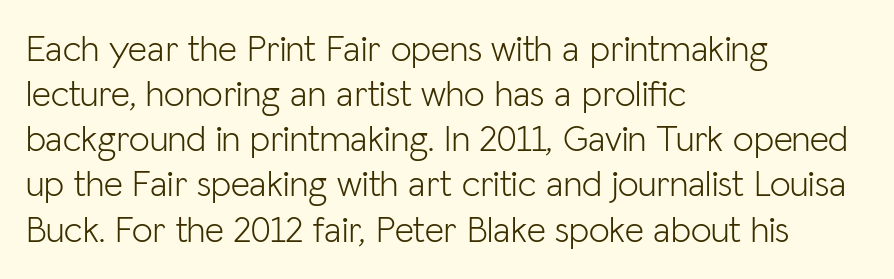
Regarding serifs, this sample does without them. The strokes carry an ordinary text weight at most. Each letter keeps its own natural width here, so spacing adapts to shape. Posture: upright roman. Tracking here is standard; glyphs follow each other at the usual distance.
